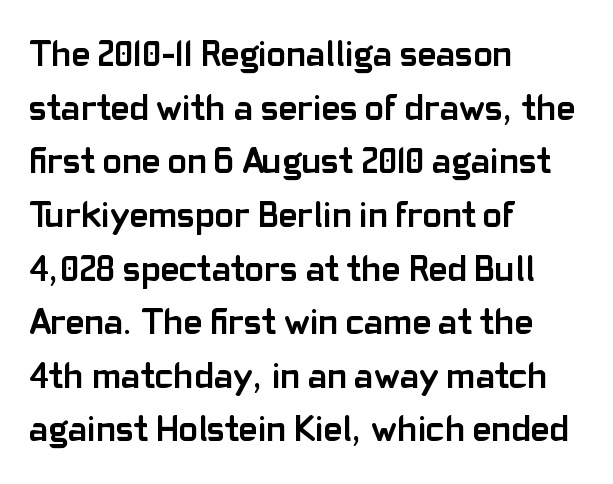
The image shows 36 px semibold sans-serif type, upright; set left-aligned, normal line spacing (1.49x), normal letter spacing, not underlined; low stroke contrast and a medium x-height.
